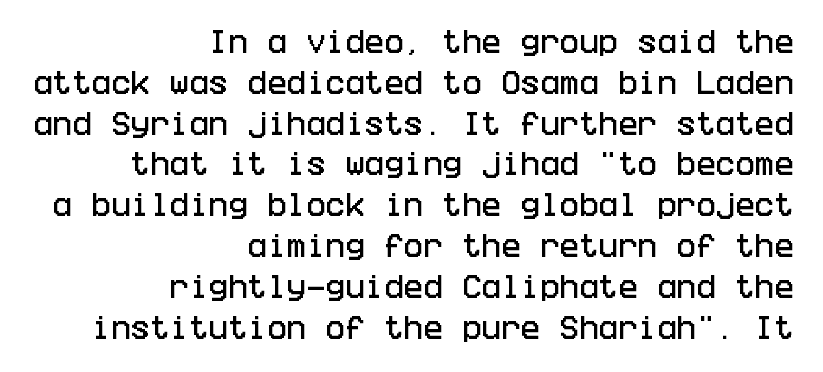
The image shows 26 px text type, upright; set right-aligned, normal line spacing (1.57x), normal letter spacing, not underlined.
